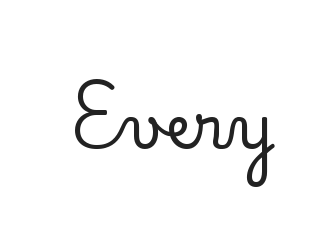
The letters sit at their default tracking, neither squeezed nor spread. Character widths vary here, with narrow letters taking less room than wide ones. The glyphs in this specimen are seriffed. You can tell it's not italic because the verticals are truly vertical.
